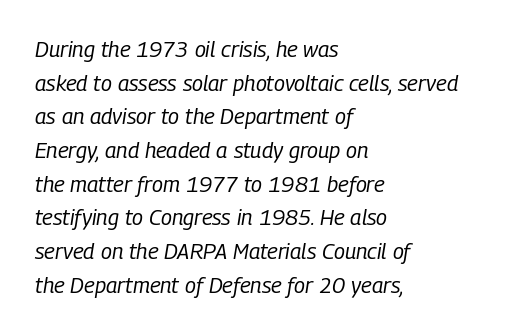
The image shows 22 px text type, italic (leaning right); set left-aligned, normal line spacing (1.53x), normal letter spacing, not underlined.
